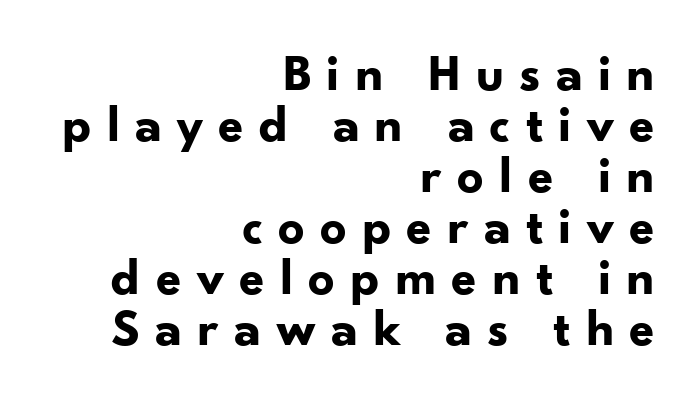
The image shows 52 px bold sans-serif type, upright; set right-aligned, tight line spacing (0.98x), unusually wide letter spacing (+0.29 em), not underlined; low stroke contrast and a small x-height.
